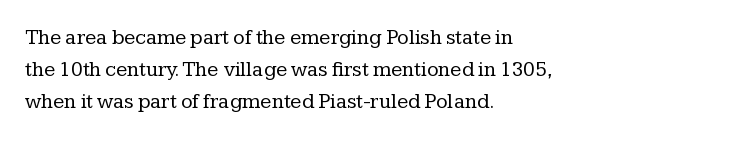
The image shows 21 px text type, upright; set left-aligned, normal line spacing (1.53x), normal letter spacing, not underlined.
